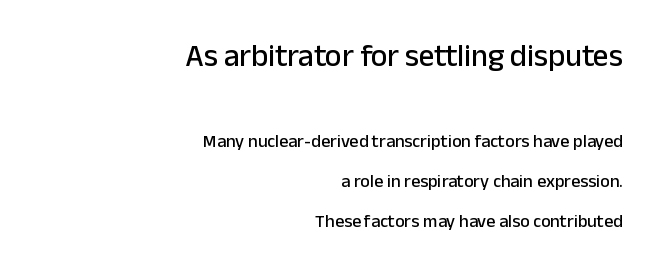
Q: Is the text italic (slanted)? A: No, it is upright.
Q: Is the typeface a serif or a sans-serif typeface? A: Sans-serif.
Q: Is the text underlined? A: No.
Q: How is the paragraph aligned? A: Right-aligned.
Q: Is the spacing between letters normal or unusually wide? A: Normal.
Q: Is the spacing between lines tight, normal or loose? A: Loose.
Q: Which block of text is set in a larger size, the first (top) or the second (bottom)? A: The first (top) one.
Q: Width (condensed, normal, or wide)? A: Normal.
Q: Stroke contrast? A: Low.
Q: x-height? A: Medium.
Q: Monospaced? A: No.
